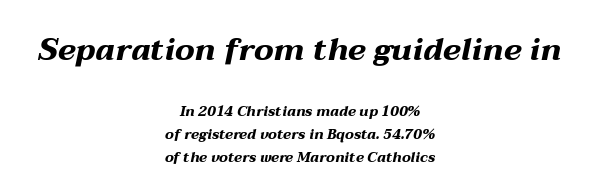
The image shows 31 px bold, wide type, italic (leaning right); set centered, normal line spacing (1.64x), normal letter spacing, not underlined; the first (top) block is 2.21x larger; medium stroke contrast and a medium x-height.
